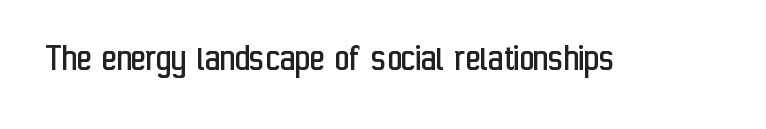
{"serif": "no", "italic": "no", "bold": "no", "weight": "regular", "width": "condensed", "stroke_contrast": "low", "x_height": "medium", "monospaced": "no", "underline": "no", "letter_spacing": "normal", "letter_spacing_em": 0.0, "glyph_px": 40}
